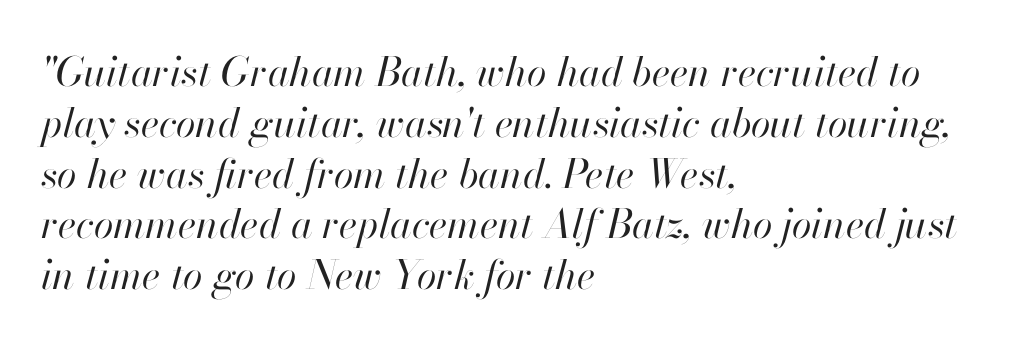
The image shows 40 px regular-weight type, italic (leaning right); set left-aligned, normal line spacing (1.27x), normal letter spacing, not underlined; high stroke contrast and a small x-height.
